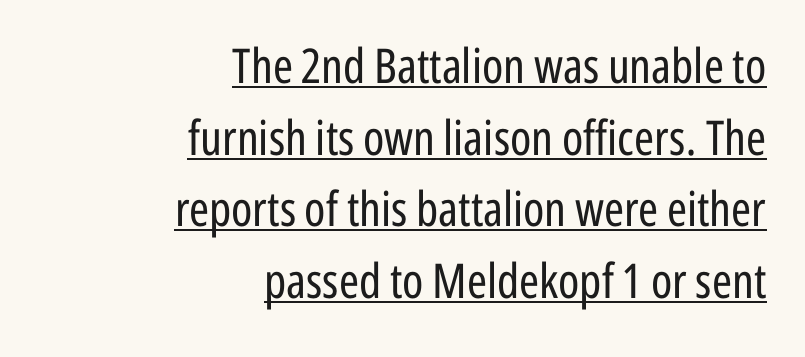
{"serif": "no", "italic": "no", "bold": "no", "weight": "regular", "width": "condensed", "stroke_contrast": "low", "x_height": "medium", "monospaced": "no", "underline": "yes", "align": "right", "line_spacing": "normal", "line_spacing_ratio": 1.49, "letter_spacing": "normal", "letter_spacing_em": 0.0, "glyph_px": 48}
